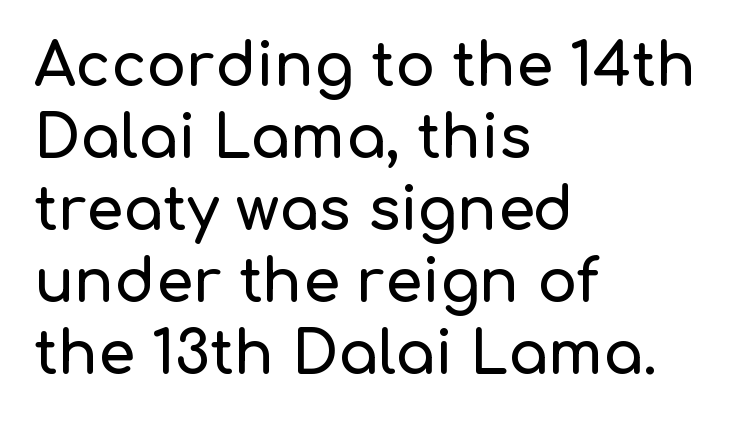
{"serif": "no", "italic": "no", "width": "normal", "stroke_contrast": "low", "x_height": "medium", "monospaced": "no", "underline": "no", "align": "left", "line_spacing_ratio": 1.22, "letter_spacing": "normal", "letter_spacing_em": 0.0, "glyph_px": 59}
